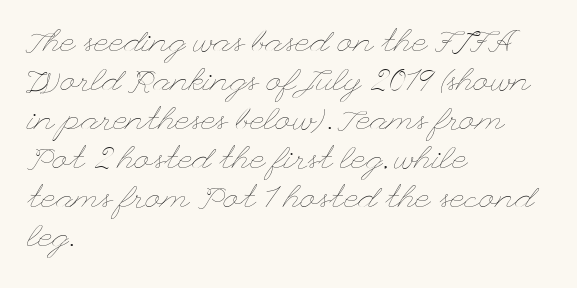
Type without underlining. No extra ink here — the face is not bold. The letters sit at their default tracking, neither squeezed nor spread. Horizontal alignment here is leftward, the default for most running prose.
